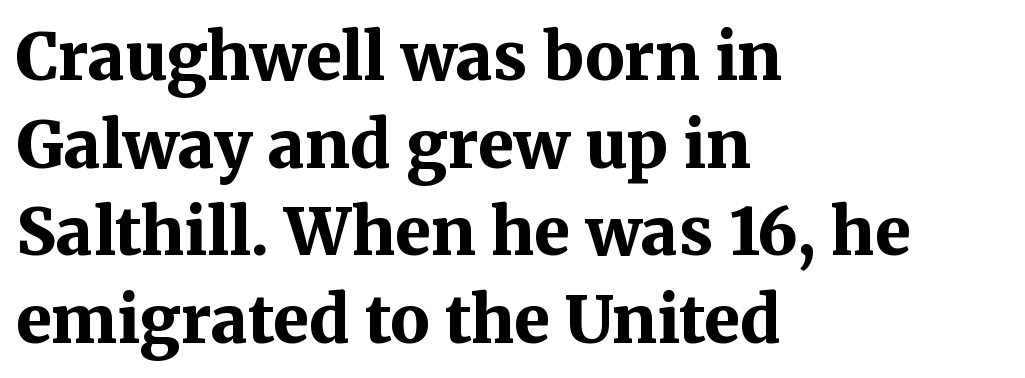
{"serif": "yes", "italic": "no", "bold": "yes", "weight": "bold", "width": "normal", "stroke_contrast": "medium", "x_height": "medium", "monospaced": "no", "underline": "no", "align": "left", "line_spacing": "normal", "line_spacing_ratio": 1.35, "letter_spacing": "normal", "letter_spacing_em": 0.0, "glyph_px": 65}
